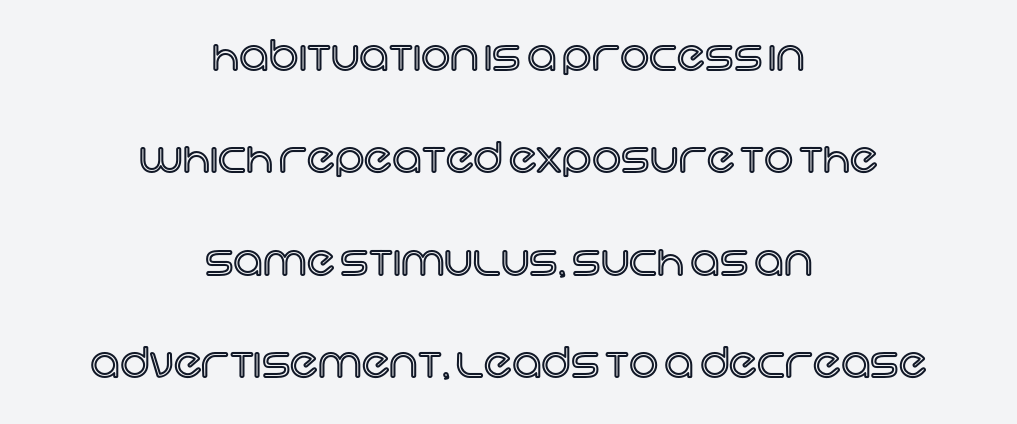
Q: Is the text italic (slanted)? A: No, it is upright.
Q: Is the text underlined? A: No.
Q: How is the paragraph aligned? A: Centered.
Q: Is the spacing between letters normal or unusually wide? A: Normal.
Q: Is the spacing between lines tight, normal or loose? A: Loose.
Q: Width (condensed, normal, or wide)? A: Normal.
Q: x-height? A: Large.
Q: Monospaced? A: No.
